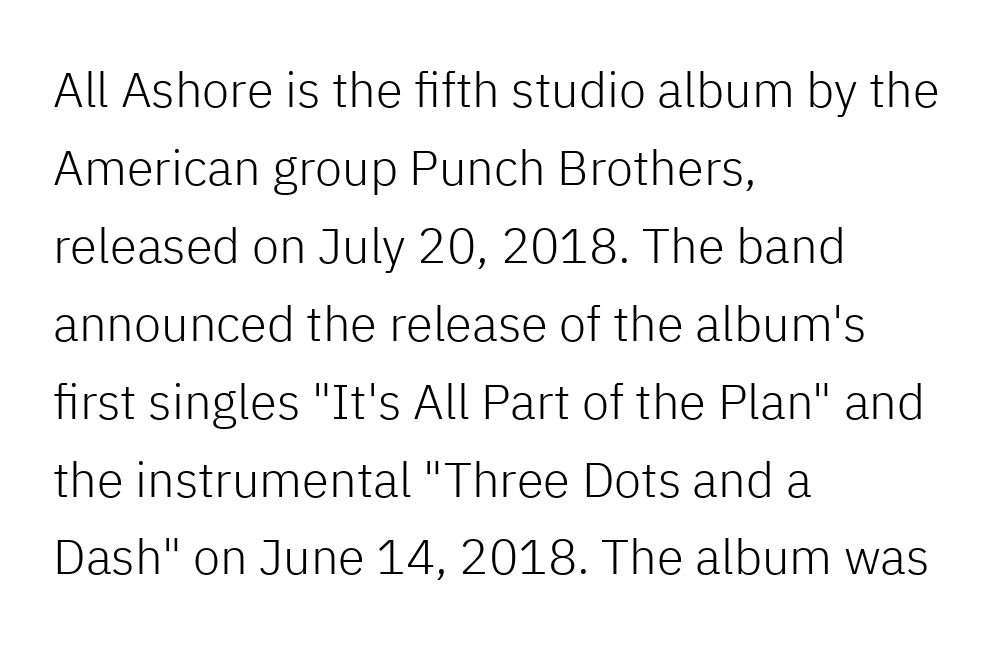
{"serif": "no", "italic": "no", "bold": "no", "weight": "light", "width": "normal", "stroke_contrast": "low", "x_height": "medium", "monospaced": "no", "underline": "no", "align": "left", "line_spacing": "normal", "line_spacing_ratio": 1.59, "letter_spacing": "normal", "letter_spacing_em": 0.0, "glyph_px": 49}
